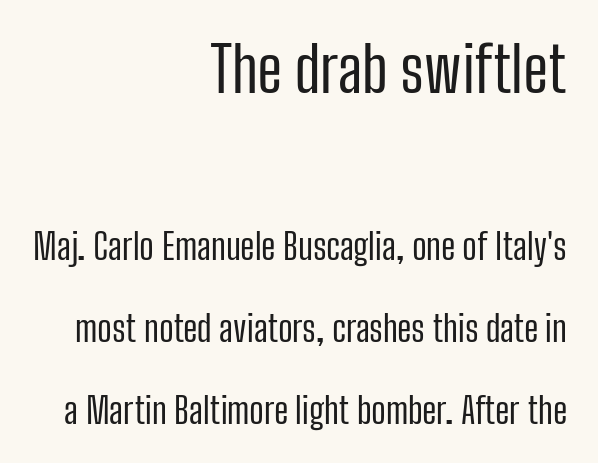
{"serif": "no", "italic": "no", "bold": "no", "weight": "regular", "width": "condensed", "stroke_contrast": "low", "x_height": "medium", "monospaced": "no", "underline": "no", "align": "right", "line_spacing": "loose", "line_spacing_ratio": 2.27, "letter_spacing": "normal", "letter_spacing_em": 0.0, "larger_block": "first", "size_ratio": 1.75, "glyph_px": 63}
